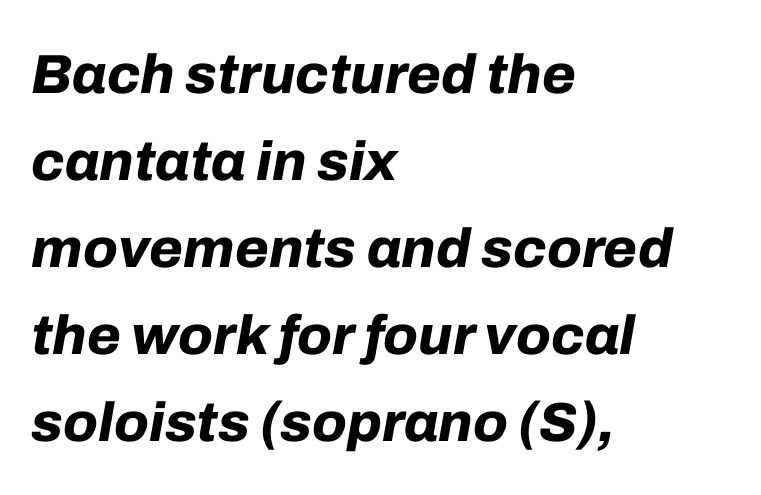
Only glyphs here, with clear space below each row. Honestly, the row spacing looks completely unremarkable. These lines stack with their left ends in a neat column. Here the designer chose a conventional face with non-uniform glyph widths. Yep, that's italic — everything's leaning.
